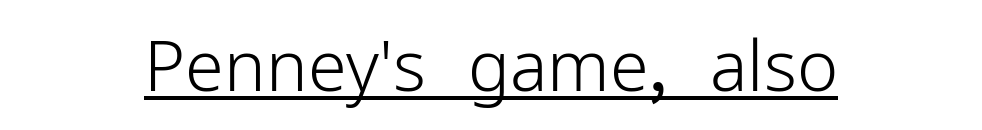
{"serif": "no", "italic": "no", "bold": "no", "weight": "light", "width": "normal", "stroke_contrast": "low", "x_height": "medium", "monospaced": "no", "underline": "yes", "letter_spacing": "normal", "letter_spacing_em": 0.0, "glyph_px": 70}
